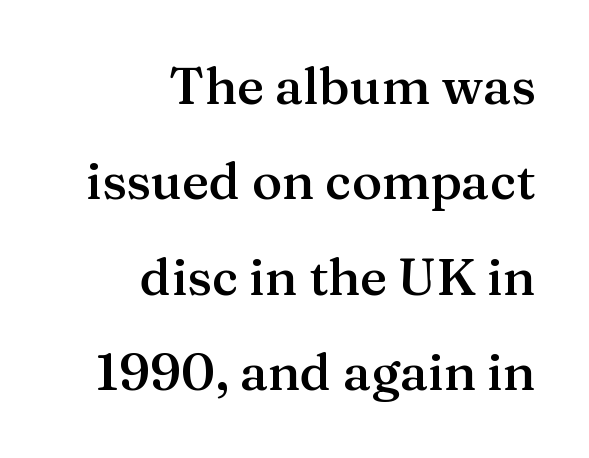
Q: Is the text bold? A: Semi-bold.
Q: Is the text italic (slanted)? A: No, it is upright.
Q: Is the typeface a serif or a sans-serif typeface? A: Serif.
Q: Is the text underlined? A: No.
Q: How is the paragraph aligned? A: Right-aligned.
Q: Is the spacing between letters normal or unusually wide? A: Normal.
Q: Width (condensed, normal, or wide)? A: Normal.
Q: Stroke contrast? A: Medium.
Q: x-height? A: Medium.
Q: Monospaced? A: No.
